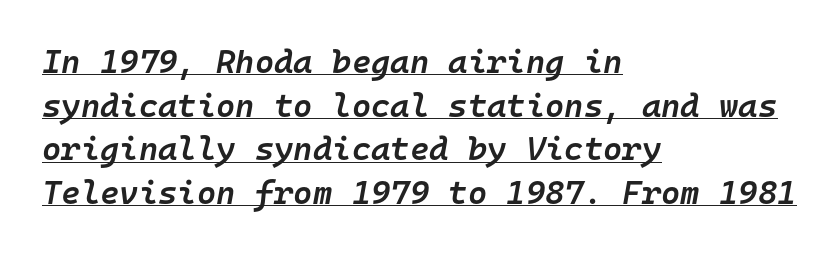
Q: Is the text bold? A: Semi-bold.
Q: Is the text italic (slanted)? A: Yes, it leans right by about 10 degrees.
Q: Is the text underlined? A: Yes.
Q: How is the paragraph aligned? A: Left-aligned.
Q: Is the spacing between letters normal or unusually wide? A: Normal.
Q: Is the spacing between lines tight, normal or loose? A: Normal.
Q: Width (condensed, normal, or wide)? A: Normal.
Q: Stroke contrast? A: Low.
Q: x-height? A: Medium.
Q: Monospaced? A: Yes.
